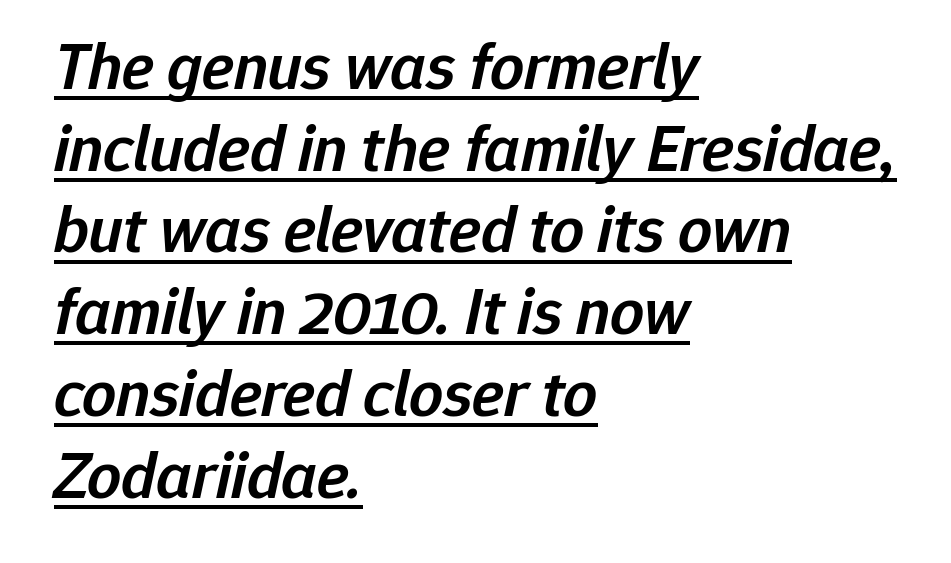
The image shows 67 px semibold type, italic (leaning right); set left-aligned, line spacing 1.22x, normal letter spacing, underlined; low stroke contrast and a medium x-height.
